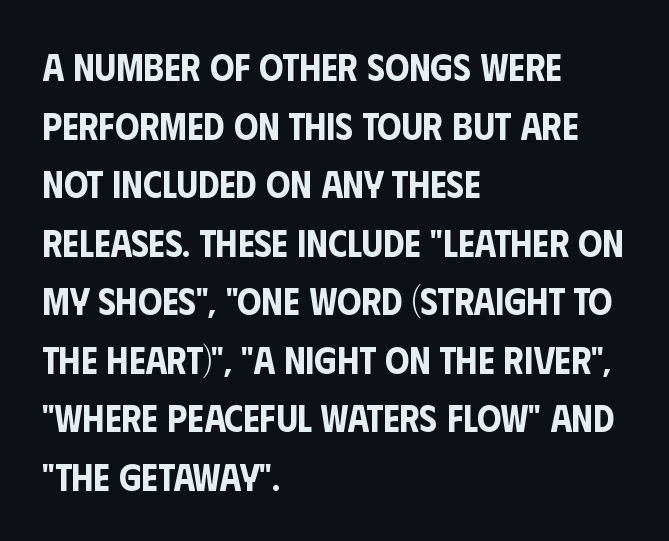
The image shows 38 px condensed sans-serif type, upright; set left-aligned, normal line spacing (1.54x), normal letter spacing, not underlined; low stroke contrast and a large x-height.
